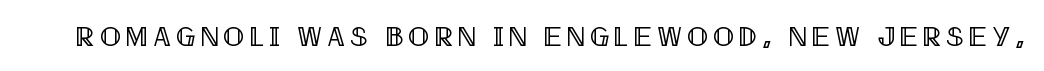
The image shows 28 px condensed type, upright; set not underlined; a large x-height.
